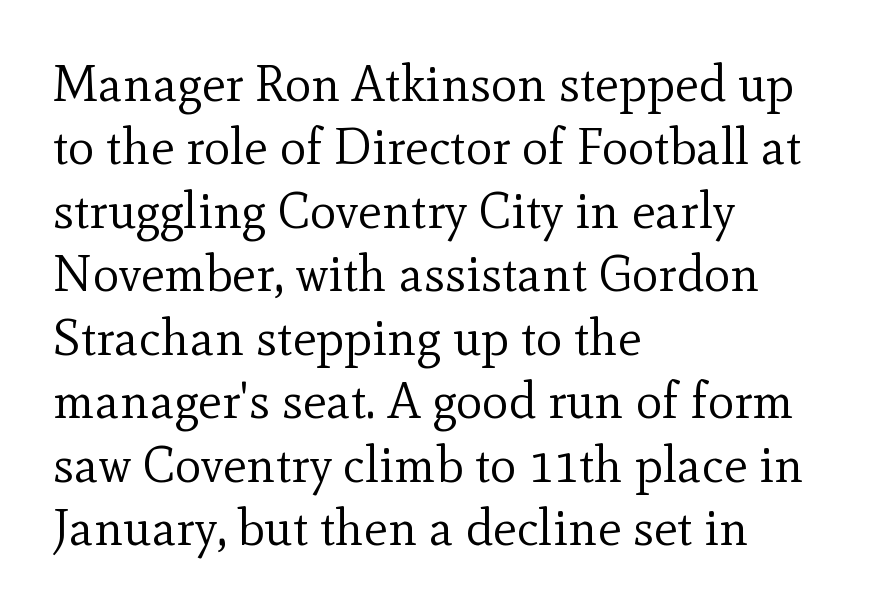
Spacing verdict: proportional, widths tailored to each character. Posture: upright roman. The ragged edge is on the right, which tells us the setting is flush left. On a weight scale, this lands at 450 or below. The line-height multiplier appears to be the usual default.
